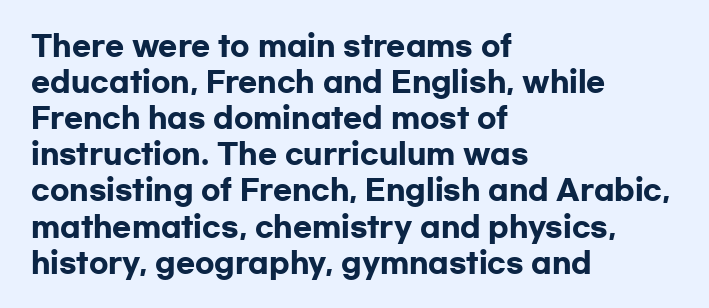
Q: Is the text bold? A: Yes.
Q: Is the text italic (slanted)? A: No, it is upright.
Q: Is the typeface a serif or a sans-serif typeface? A: Sans-serif.
Q: Is the text underlined? A: No.
Q: How is the paragraph aligned? A: Left-aligned.
Q: Is the spacing between letters normal or unusually wide? A: Normal.
Q: Is the spacing between lines tight, normal or loose? A: Normal.
Q: Width (condensed, normal, or wide)? A: Wide.
Q: Stroke contrast? A: Low.
Q: x-height? A: Medium.
Q: Monospaced? A: No.
